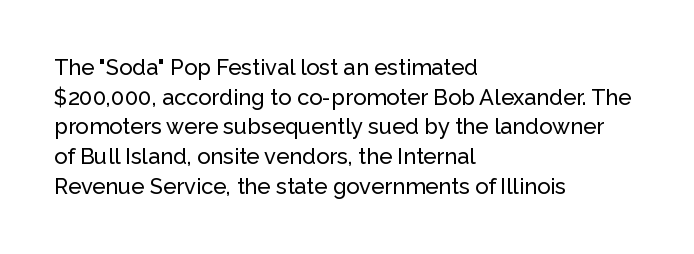
The image shows 22 px text type, upright; set left-aligned, normal line spacing (1.35x), normal letter spacing, not underlined.
